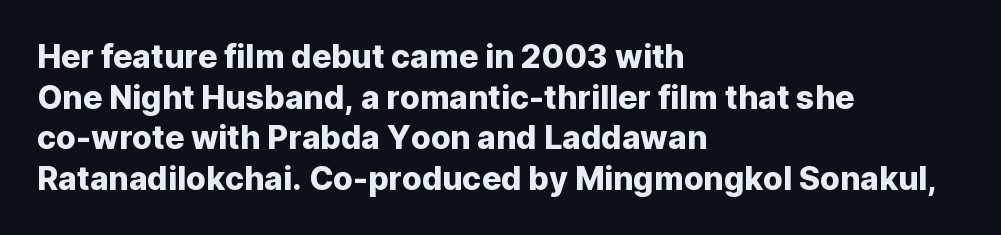
{"serif": "no", "italic": "no", "width": "normal", "stroke_contrast": "low", "x_height": "medium", "monospaced": "no", "underline": "no", "align": "left", "line_spacing": "normal", "line_spacing_ratio": 1.27, "letter_spacing": "normal", "letter_spacing_em": 0.0, "glyph_px": 32}
